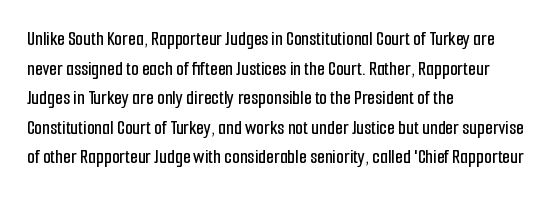
{"italic": "no", "underline": "no", "align": "left", "line_spacing": "normal", "line_spacing_ratio": 1.48, "letter_spacing": "normal", "letter_spacing_em": 0.0, "glyph_px": 20}
